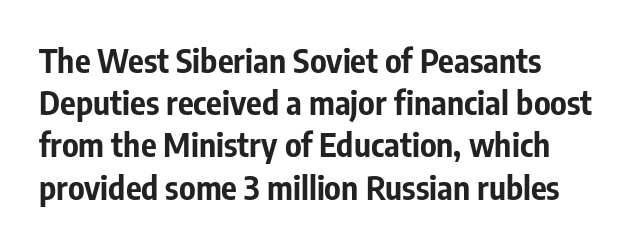
Q: Is the text bold? A: Yes.
Q: Is the text italic (slanted)? A: No, it is upright.
Q: Is the typeface a serif or a sans-serif typeface? A: Sans-serif.
Q: Is the text underlined? A: No.
Q: Is the spacing between letters normal or unusually wide? A: Normal.
Q: Is the spacing between lines tight, normal or loose? A: Normal.
Q: Width (condensed, normal, or wide)? A: Condensed.
Q: Stroke contrast? A: Low.
Q: x-height? A: Medium.
Q: Monospaced? A: No.
